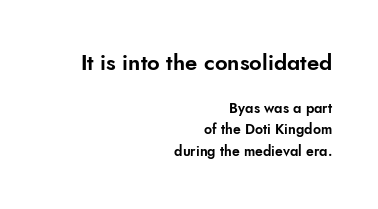
The image shows 22 px text type, upright; set right-aligned, normal line spacing (1.55x), normal letter spacing, not underlined; the first (top) block is 1.57x larger.
